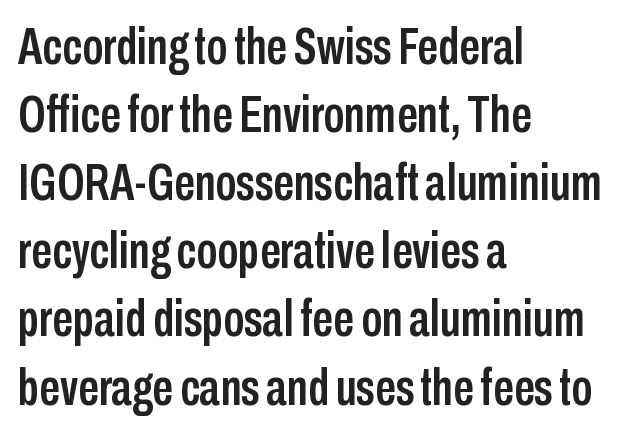
{"serif": "no", "italic": "no", "width": "condensed", "stroke_contrast": "low", "x_height": "medium", "monospaced": "no", "underline": "no", "align": "left", "line_spacing": "normal", "line_spacing_ratio": 1.31, "letter_spacing": "normal", "letter_spacing_em": 0.0, "glyph_px": 52}
